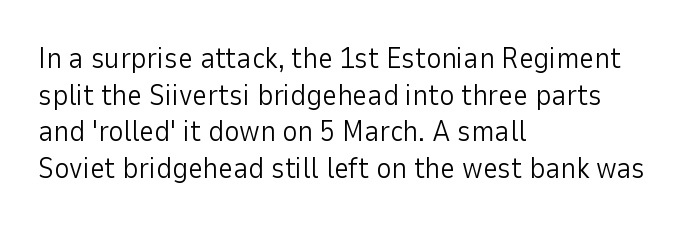
Q: Is the text bold? A: No.
Q: Is the text italic (slanted)? A: No, it is upright.
Q: Is the typeface a serif or a sans-serif typeface? A: Sans-serif.
Q: Is the text underlined? A: No.
Q: How is the paragraph aligned? A: Left-aligned.
Q: Is the spacing between letters normal or unusually wide? A: Normal.
Q: Is the spacing between lines tight, normal or loose? A: Normal.
Q: Width (condensed, normal, or wide)? A: Normal.
Q: Stroke contrast? A: Low.
Q: x-height? A: Medium.
Q: Monospaced? A: No.
